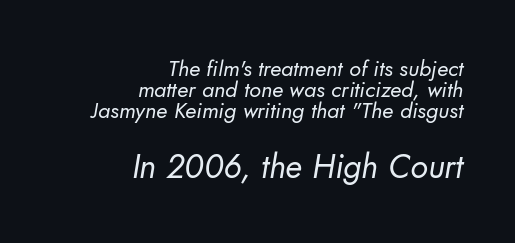
{"serif": "no", "bold": "no", "weight": "regular", "width": "normal", "stroke_contrast": "low", "x_height": "small", "monospaced": "no", "underline": "no", "align": "right", "line_spacing": "tight", "line_spacing_ratio": 0.96, "letter_spacing": "normal", "letter_spacing_em": 0.0, "larger_block": "second", "size_ratio": 1.5, "glyph_px": 33}
